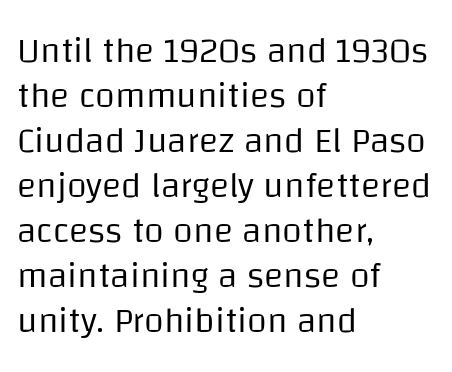
The image shows 36 px regular-weight sans-serif type, upright; set left-aligned, normal line spacing (1.25x), normal letter spacing, not underlined; low stroke contrast and a large x-height.
